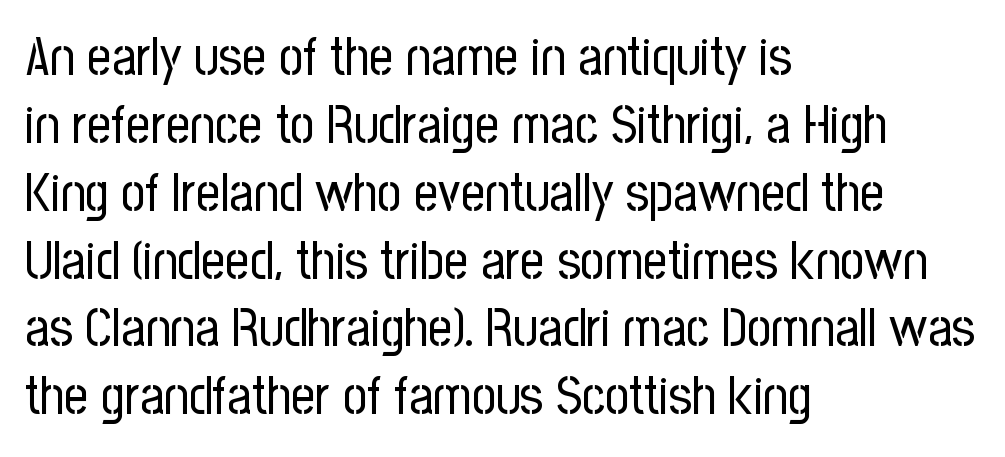
The image shows 53 px regular-weight, condensed sans-serif type, upright; set left-aligned, normal line spacing (1.28x), normal letter spacing, not underlined; low stroke contrast and a medium x-height.
